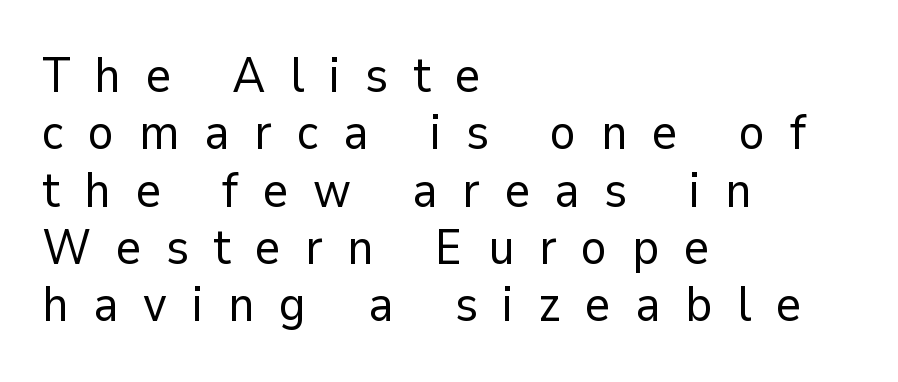
What kind of face is this? One without serifs — a sans. The passage shown has open, widely tracked lettering throughout. You can tell it's not italic because the verticals are truly vertical. Alignment: flush left. Weight: in the light-to-regular range.
